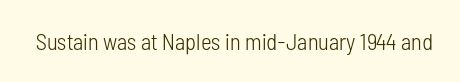
Q: Is the text bold? A: No.
Q: Is the text italic (slanted)? A: No, it is upright.
Q: Is the text underlined? A: No.
Q: Is the spacing between letters normal or unusually wide? A: Normal.
